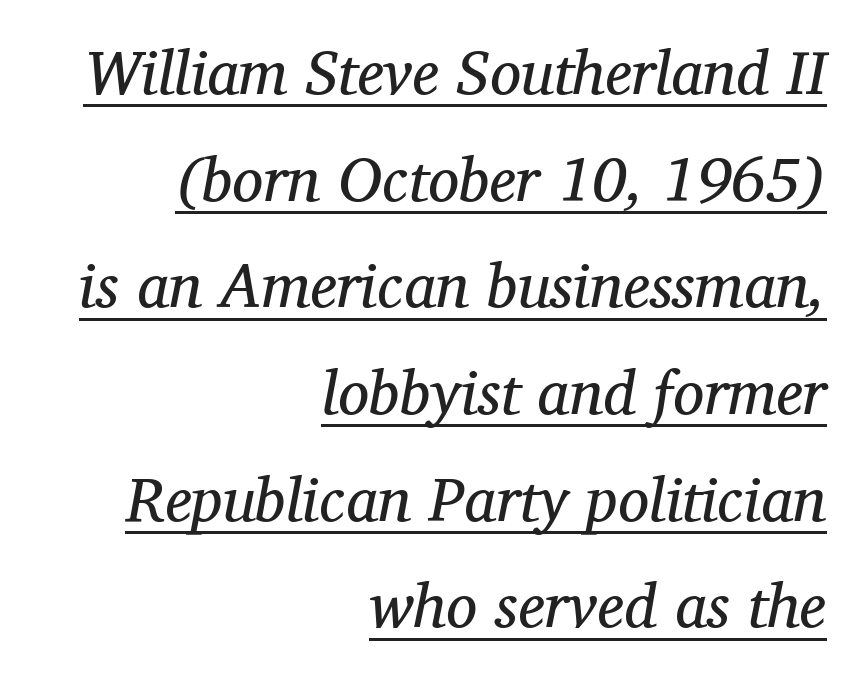
Nobody touched the tracking dial on this one. Posture: slanted. Nothing heavy about these letters — not bold at all. Serif or sans? Serif — the stroke terminals have little feet. These lines are rendered in a variable-pitch font.
